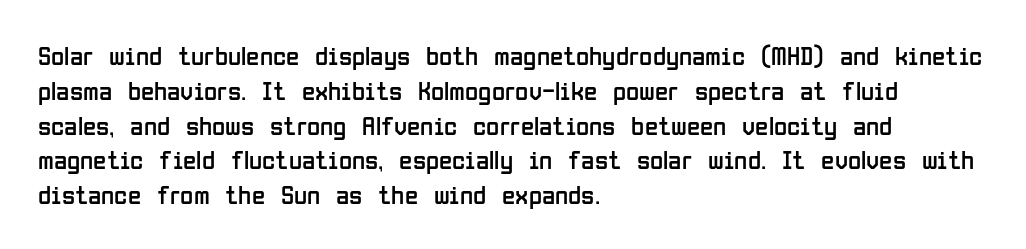
{"italic": "no", "bold": "no", "underline": "no", "align": "left", "line_spacing": "normal", "line_spacing_ratio": 1.29, "letter_spacing": "normal", "letter_spacing_em": 0.0, "glyph_px": 27}
